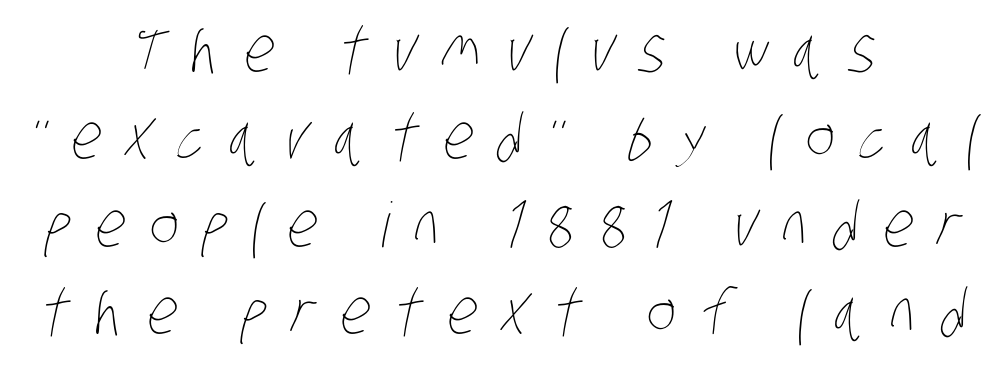
Q: Is the text bold? A: No.
Q: Is the text underlined? A: No.
Q: How is the paragraph aligned? A: Centered.
Q: Is the spacing between letters normal or unusually wide? A: Unusually wide.
Q: Is the spacing between lines tight, normal or loose? A: Normal.
Q: Width (condensed, normal, or wide)? A: Condensed.
Q: Stroke contrast? A: Low.
Q: x-height? A: Large.
Q: Monospaced? A: No.
